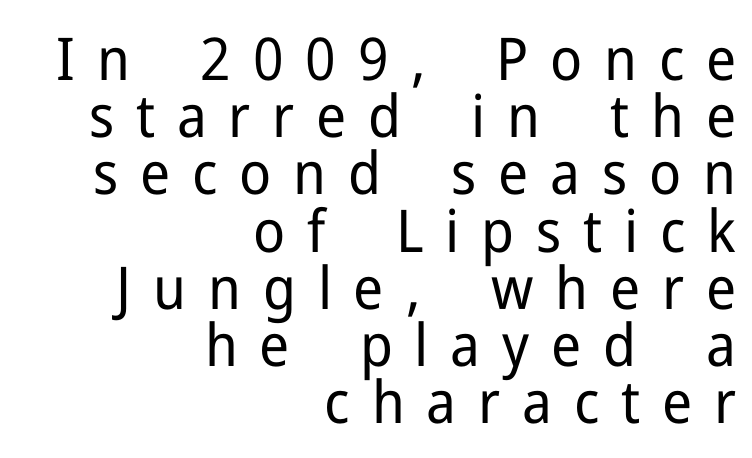
The image shows 59 px regular-weight sans-serif type, upright; set right-aligned, tight line spacing (0.97x), unusually wide letter spacing (+0.37 em), not underlined; low stroke contrast and a medium x-height.
